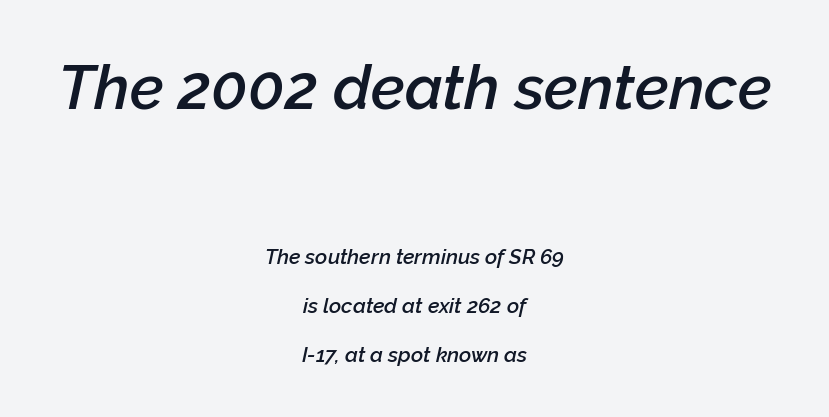
{"italic": "yes", "lean": "right", "slant_degrees": 12, "bold": "semi", "weight": "semibold", "width": "normal", "stroke_contrast": "low", "x_height": "medium", "monospaced": "no", "underline": "no", "align": "center", "line_spacing": "loose", "line_spacing_ratio": 2.33, "letter_spacing": "normal", "letter_spacing_em": 0.0, "larger_block": "first", "size_ratio": 2.95, "glyph_px": 62}
